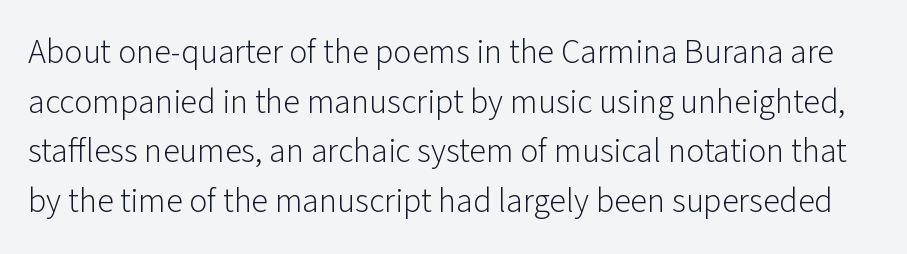
{"serif": "no", "italic": "no", "bold": "no", "weight": "light", "width": "normal", "stroke_contrast": "low", "x_height": "medium", "monospaced": "no", "underline": "no", "line_spacing": "normal", "line_spacing_ratio": 1.46, "letter_spacing": "normal", "letter_spacing_em": 0.0, "glyph_px": 34}
